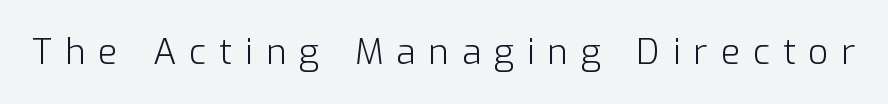
Q: Is the text bold? A: No.
Q: Is the text italic (slanted)? A: No, it is upright.
Q: Is the typeface a serif or a sans-serif typeface? A: Sans-serif.
Q: Is the text underlined? A: No.
Q: Is the spacing between letters normal or unusually wide? A: Unusually wide.
Q: Width (condensed, normal, or wide)? A: Normal.
Q: Stroke contrast? A: Low.
Q: x-height? A: Medium.
Q: Monospaced? A: No.
